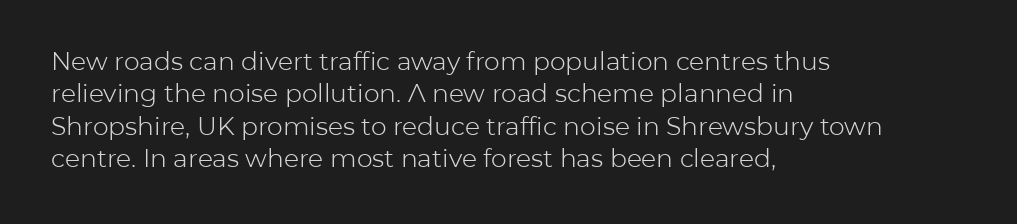
Q: Is the text bold? A: No.
Q: Is the text italic (slanted)? A: No, it is upright.
Q: Is the text underlined? A: No.
Q: How is the paragraph aligned? A: Left-aligned.
Q: Is the spacing between letters normal or unusually wide? A: Normal.
Q: Is the spacing between lines tight, normal or loose? A: Normal.
